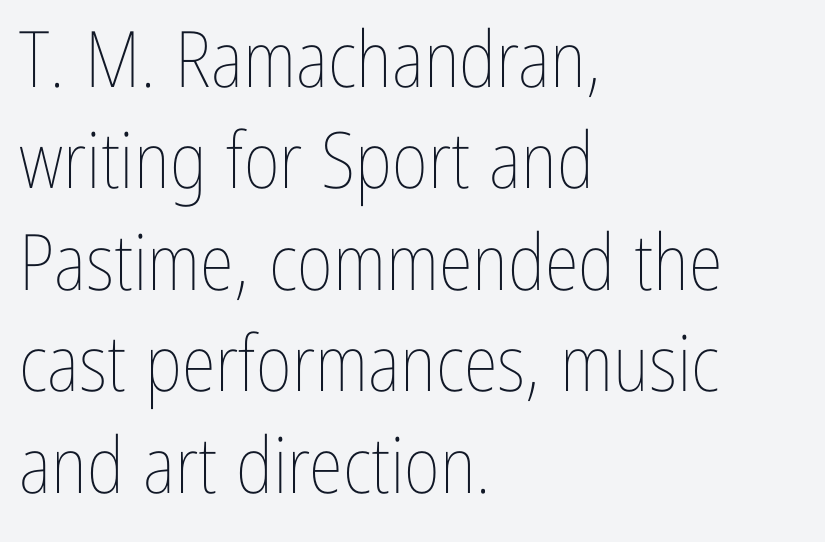
Q: Is the text bold? A: No.
Q: Is the text italic (slanted)? A: No, it is upright.
Q: Is the text underlined? A: No.
Q: How is the paragraph aligned? A: Left-aligned.
Q: Is the spacing between letters normal or unusually wide? A: Normal.
Q: Is the spacing between lines tight, normal or loose? A: Normal.
Q: Width (condensed, normal, or wide)? A: Condensed.
Q: Stroke contrast? A: Low.
Q: x-height? A: Medium.
Q: Monospaced? A: No.
